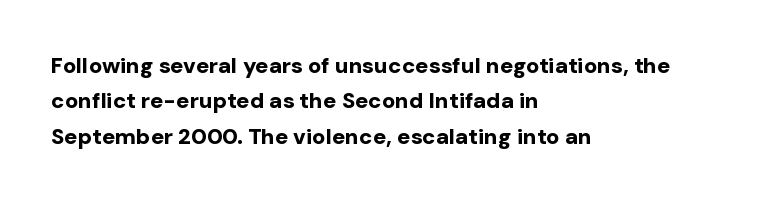
Q: Is the text bold? A: Yes.
Q: Is the text italic (slanted)? A: No, it is upright.
Q: Is the text underlined? A: No.
Q: How is the paragraph aligned? A: Left-aligned.
Q: Is the spacing between letters normal or unusually wide? A: Normal.
Q: Is the spacing between lines tight, normal or loose? A: Normal.
